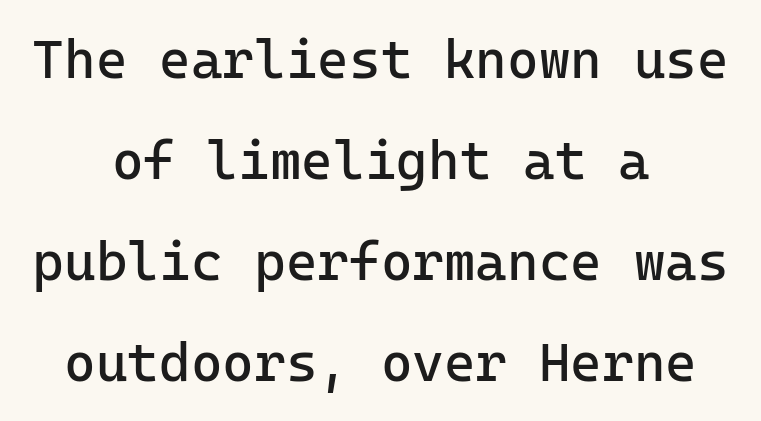
Summary of weight: not heavy and not bold. The passage is arranged like a title page — every line centered. The specimen reads as upright at a glance. What stands out about the letter spacing? Nothing — it is the standard amount.
